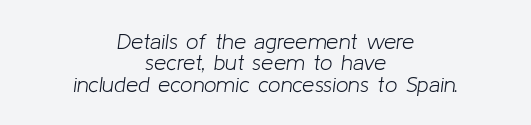
Q: Is the text bold? A: No.
Q: Is the text italic (slanted)? A: Yes, it leans right by about 8 degrees.
Q: Is the text underlined? A: No.
Q: How is the paragraph aligned? A: Centered.
Q: Is the spacing between letters normal or unusually wide? A: Normal.
Q: Is the spacing between lines tight, normal or loose? A: Tight.
